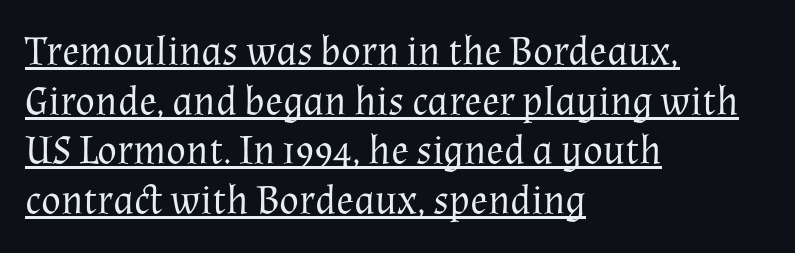
Q: Is the text bold? A: No.
Q: Is the text italic (slanted)? A: No, it is upright.
Q: Is the typeface a serif or a sans-serif typeface? A: Serif.
Q: Is the text underlined? A: Yes.
Q: How is the paragraph aligned? A: Left-aligned.
Q: Is the spacing between letters normal or unusually wide? A: Normal.
Q: Width (condensed, normal, or wide)? A: Normal.
Q: Stroke contrast? A: Medium.
Q: x-height? A: Medium.
Q: Monospaced? A: No.
